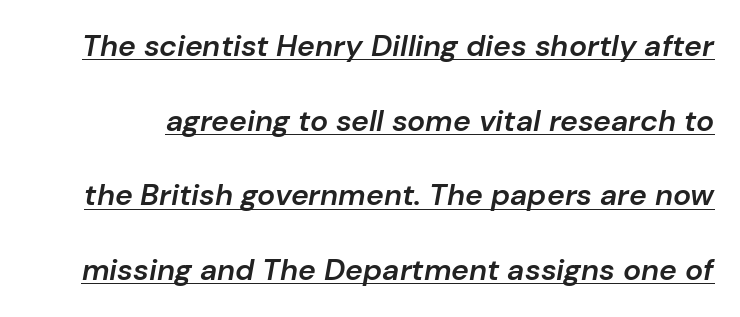
{"italic": "yes", "lean": "right", "slant_degrees": 10, "bold": "semi", "weight": "semibold", "width": "normal", "stroke_contrast": "low", "x_height": "medium", "monospaced": "no", "underline": "yes", "line_spacing": "loose", "line_spacing_ratio": 2.49, "letter_spacing": "normal", "letter_spacing_em": 0.0, "glyph_px": 30}
